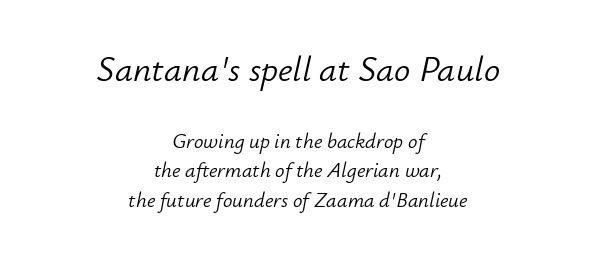
Q: Is the text bold? A: No.
Q: Is the text italic (slanted)? A: Yes, it leans right by about 12 degrees.
Q: Is the text underlined? A: No.
Q: How is the paragraph aligned? A: Centered.
Q: Is the spacing between letters normal or unusually wide? A: Normal.
Q: Is the spacing between lines tight, normal or loose? A: Normal.
Q: Which block of text is set in a larger size, the first (top) or the second (bottom)? A: The first (top) one.
Q: Width (condensed, normal, or wide)? A: Normal.
Q: Stroke contrast? A: Low.
Q: x-height? A: Small.
Q: Monospaced? A: No.
